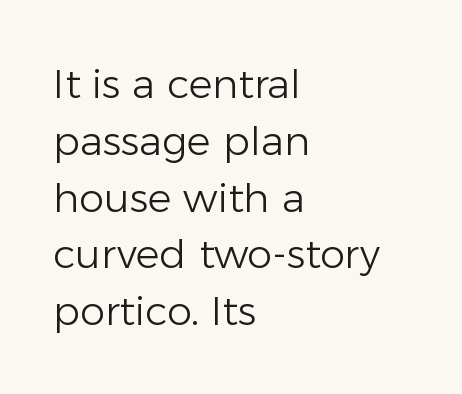
Check where the strokes stop: nothing finishes them off — pure sans. The type is set solid horizontally, with unmodified tracking. The lettering stays uniformly vertical, giving the passage a roman look. The zone under the glyphs is completely vacant. Proportional: the letters do not fall into vertical columns.
